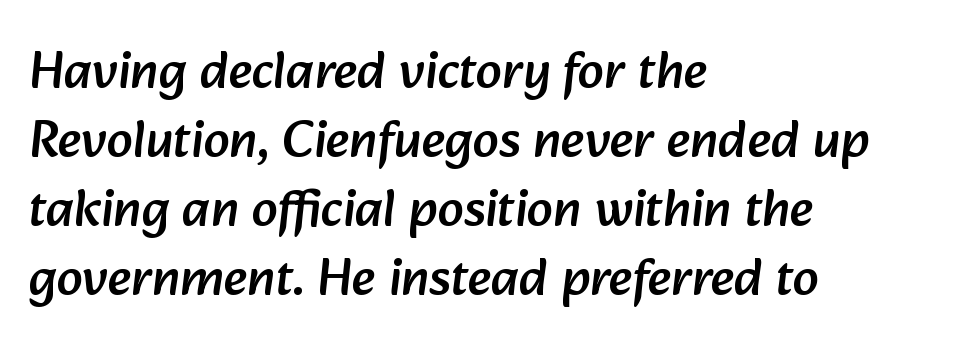
Q: Is the typeface a serif or a sans-serif typeface? A: Sans-serif.
Q: Is the text underlined? A: No.
Q: How is the paragraph aligned? A: Left-aligned.
Q: Is the spacing between letters normal or unusually wide? A: Normal.
Q: Is the spacing between lines tight, normal or loose? A: Normal.
Q: Width (condensed, normal, or wide)? A: Normal.
Q: Stroke contrast? A: Low.
Q: x-height? A: Medium.
Q: Monospaced? A: No.
